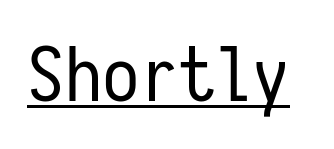
{"serif": "no", "italic": "no", "bold": "no", "weight": "regular", "width": "condensed", "stroke_contrast": "low", "x_height": "medium", "monospaced": "yes", "underline": "yes", "letter_spacing": "normal", "letter_spacing_em": 0.0, "glyph_px": 75}
